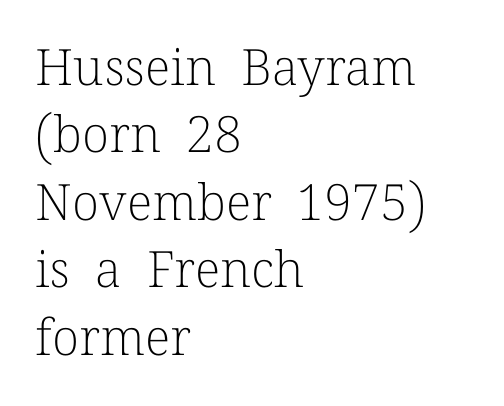
{"serif": "yes", "italic": "no", "bold": "no", "weight": "light", "width": "normal", "stroke_contrast": "low", "x_height": "medium", "monospaced": "no", "underline": "no", "align": "left", "line_spacing": "normal", "line_spacing_ratio": 1.35, "letter_spacing": "normal", "letter_spacing_em": 0.0, "glyph_px": 50}
